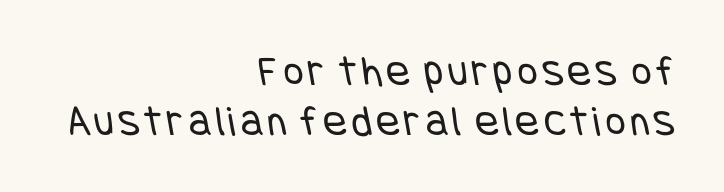
{"serif": "no", "bold": "no", "weight": "regular", "width": "condensed", "stroke_contrast": "low", "x_height": "large", "underline": "no", "align": "right", "line_spacing": "tight", "line_spacing_ratio": 1.14, "glyph_px": 44}
